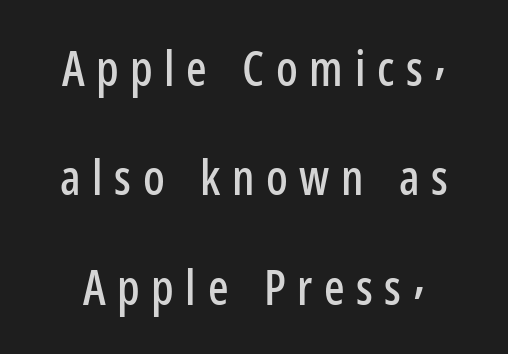
{"serif": "no", "italic": "no", "width": "condensed", "stroke_contrast": "low", "x_height": "medium", "monospaced": "no", "underline": "no", "line_spacing": "loose", "line_spacing_ratio": 2.28, "letter_spacing": "wide", "letter_spacing_em": 0.24, "glyph_px": 48}
